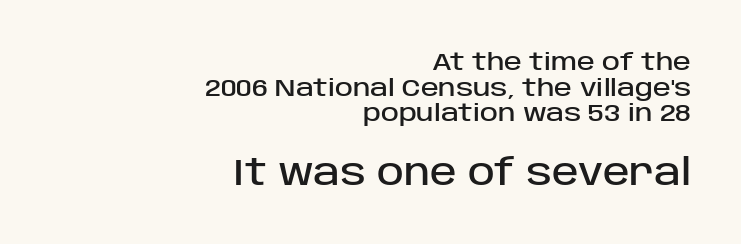
Letterform terminals end flat and unadorned throughout the passage. Here the second block reads like a headline and the first like body copy. Decoration check: the copy has no underline. This sample has the flowing, uneven cadence of proportional lettering. One-word summary of the alignment: right.
